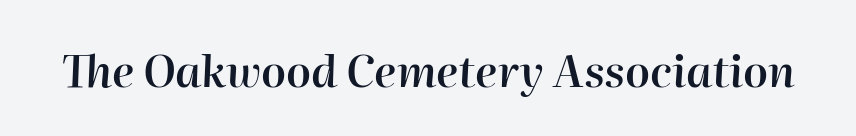
The image shows 44 px semibold type, italic (leaning right); set normal letter spacing, not underlined; high stroke contrast and a medium x-height.
